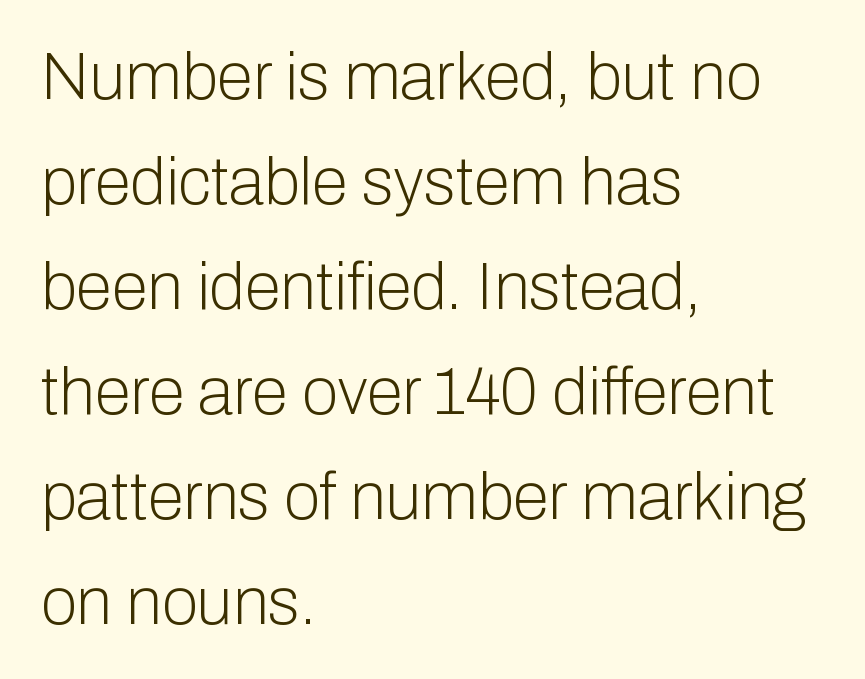
The image shows 66 px light sans-serif type, upright; set left-aligned, normal line spacing (1.59x), normal letter spacing, not underlined; low stroke contrast and a medium x-height.
